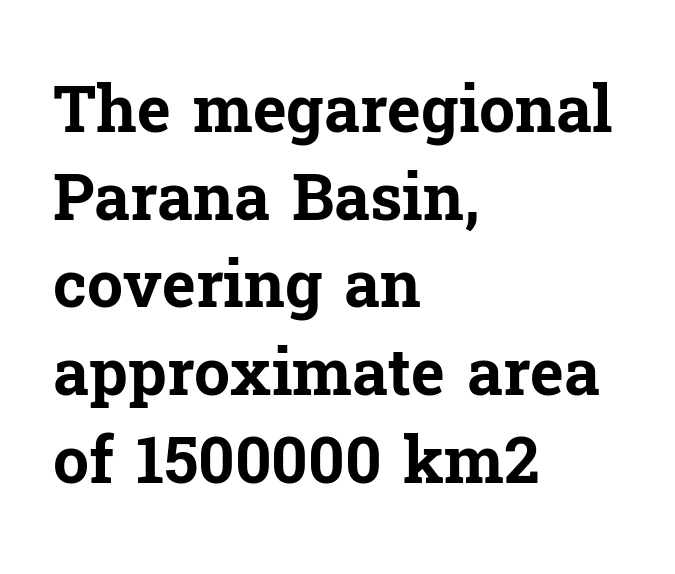
Q: Is the text bold? A: Yes.
Q: Is the text italic (slanted)? A: No, it is upright.
Q: Is the typeface a serif or a sans-serif typeface? A: Serif.
Q: Is the text underlined? A: No.
Q: How is the paragraph aligned? A: Left-aligned.
Q: Is the spacing between letters normal or unusually wide? A: Normal.
Q: Is the spacing between lines tight, normal or loose? A: Normal.
Q: Width (condensed, normal, or wide)? A: Normal.
Q: Stroke contrast? A: Low.
Q: x-height? A: Medium.
Q: Monospaced? A: No.
